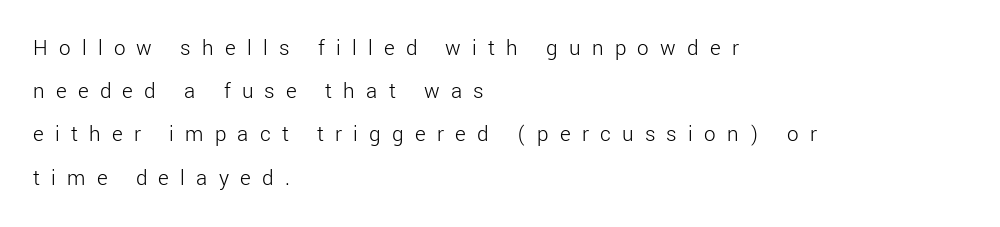
{"italic": "no", "bold": "no", "underline": "no", "align": "left", "line_spacing_ratio": 1.88, "letter_spacing": "wide", "letter_spacing_em": 0.49, "glyph_px": 23}
